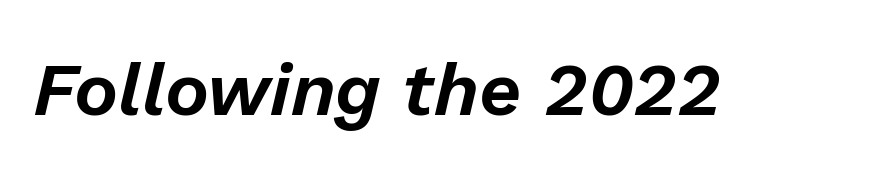
Letter spacing: default. Check under the words: just untouched page. The font's italic variant was chosen for this text. These lines are rendered in a variable-pitch font.
